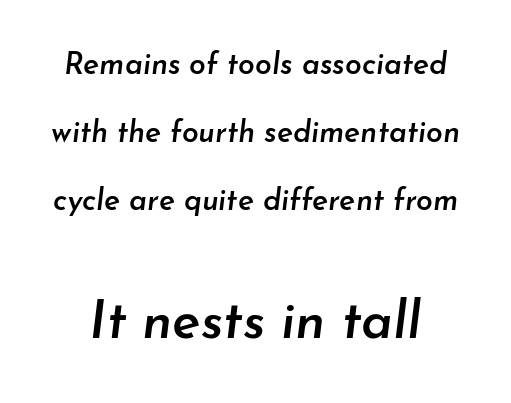
{"italic": "yes", "lean": "right", "slant_degrees": 7, "bold": "semi", "weight": "semibold", "width": "normal", "stroke_contrast": "low", "x_height": "small", "monospaced": "no", "underline": "no", "line_spacing": "loose", "line_spacing_ratio": 2.27, "letter_spacing": "normal", "letter_spacing_em": 0.0, "larger_block": "second", "size_ratio": 1.77, "glyph_px": 53}
